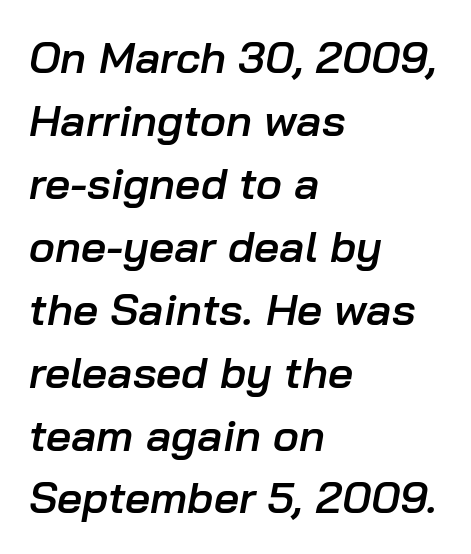
{"italic": "yes", "lean": "right", "slant_degrees": 10, "bold": "semi", "weight": "semibold", "width": "normal", "stroke_contrast": "low", "x_height": "medium", "monospaced": "no", "underline": "no", "align": "left", "line_spacing": "normal", "line_spacing_ratio": 1.43, "letter_spacing": "normal", "letter_spacing_em": 0.0, "glyph_px": 44}
